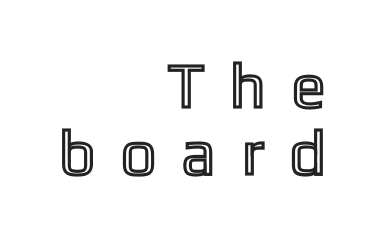
The image shows 63 px condensed type, upright; set right-aligned, tight line spacing (1.07x), unusually wide letter spacing (+0.48 em), not underlined; a medium x-height.
